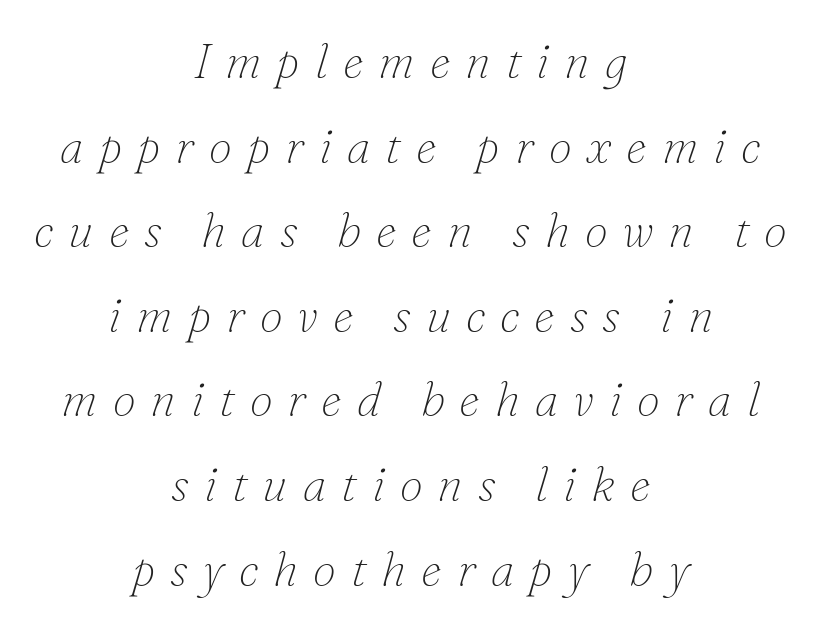
Type style note: has serifs. The weight would be labelled regular, book, light, or lighter still. A typesetter would call this proportional, since set widths differ per character. A student would call this center alignment; a typographer would say set centered.
